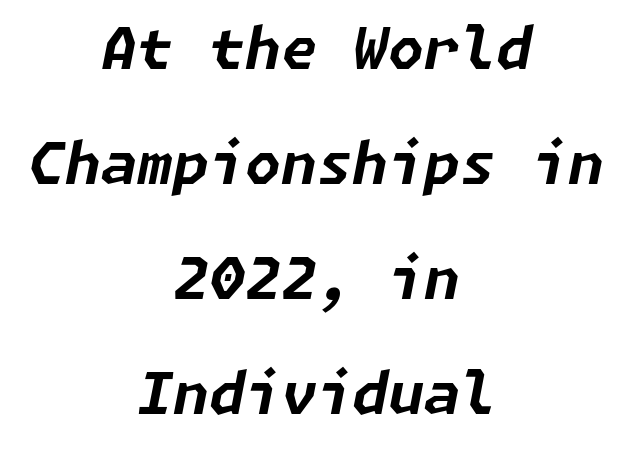
Q: Is the text bold? A: Yes.
Q: Is the text italic (slanted)? A: Yes, it leans right by about 11 degrees.
Q: Is the text underlined? A: No.
Q: How is the paragraph aligned? A: Centered.
Q: Is the spacing between letters normal or unusually wide? A: Normal.
Q: Is the spacing between lines tight, normal or loose? A: Loose.
Q: Width (condensed, normal, or wide)? A: Normal.
Q: Stroke contrast? A: Low.
Q: x-height? A: Medium.
